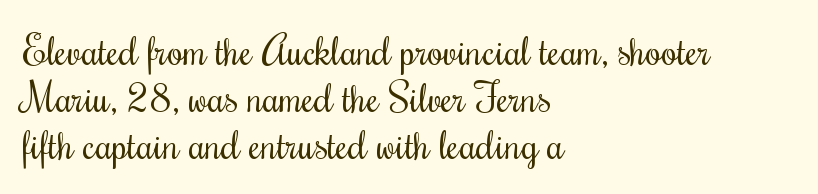
The image shows 40 px regular-weight, condensed serif type; set left-aligned, line spacing 1.18x, normal letter spacing, not underlined; medium stroke contrast and a small x-height.
